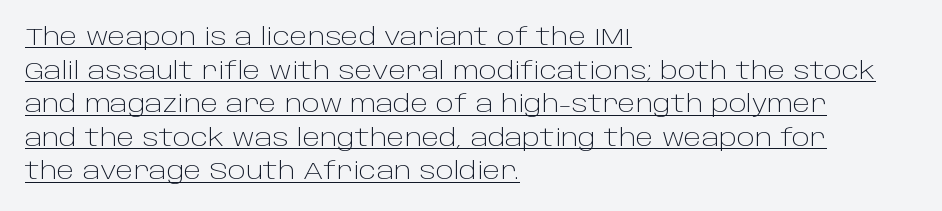
{"italic": "no", "bold": "no", "underline": "yes", "align": "left", "line_spacing": "normal", "line_spacing_ratio": 1.4, "letter_spacing": "normal", "letter_spacing_em": 0.0, "glyph_px": 24}
